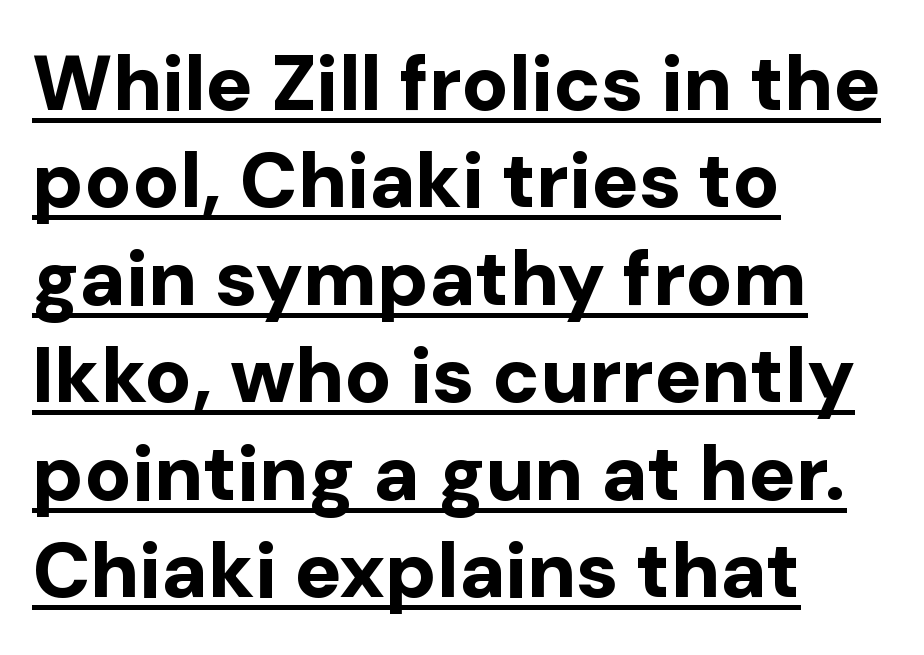
{"serif": "no", "italic": "no", "bold": "yes", "weight": "bold", "width": "normal", "stroke_contrast": "low", "x_height": "medium", "monospaced": "no", "underline": "yes", "align": "left", "line_spacing": "normal", "line_spacing_ratio": 1.25, "letter_spacing": "normal", "letter_spacing_em": 0.0, "glyph_px": 78}
